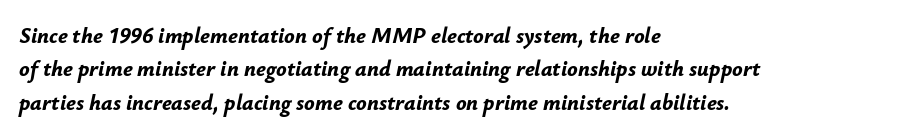
The lines sit at an ordinary, default distance from one another. The letters are bold, with thick, heavy strokes. The rag falls on the right side of this text block. Nothing unusual about the tracking: characters are spaced as the font intends. Rule under the text: the space is simply empty. The text carries the slant typical of an italic or oblique font.
